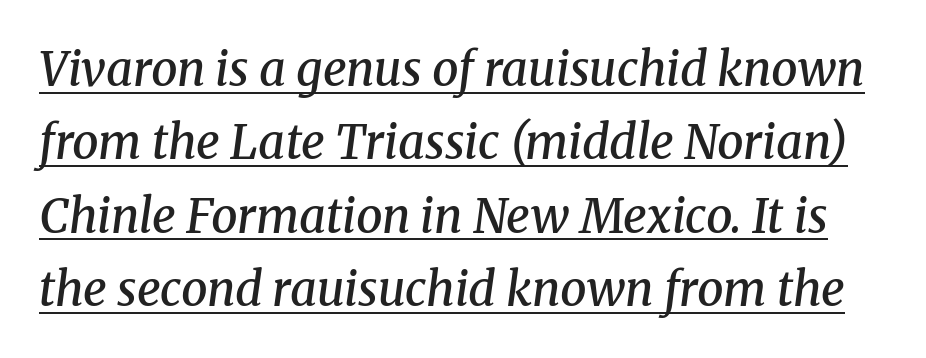
The image shows 47 px semibold serif type, italic (leaning right); set normal line spacing (1.56x), normal letter spacing, underlined; medium stroke contrast and a medium x-height.
